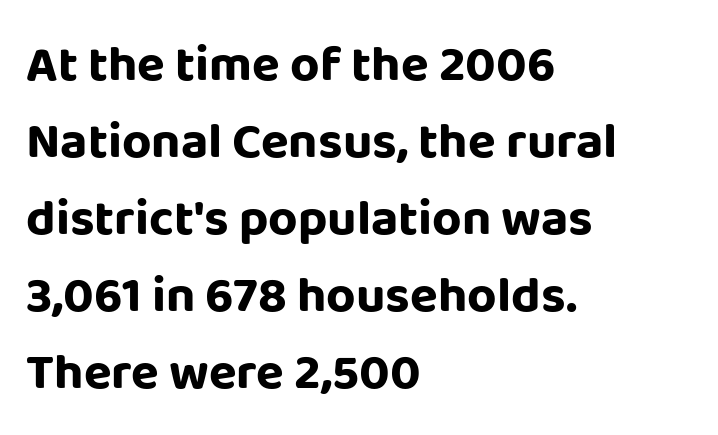
{"serif": "no", "italic": "no", "bold": "yes", "weight": "bold", "width": "normal", "stroke_contrast": "low", "x_height": "large", "monospaced": "no", "underline": "no", "align": "left", "line_spacing": "normal", "line_spacing_ratio": 1.51, "letter_spacing": "normal", "letter_spacing_em": 0.0, "glyph_px": 51}
